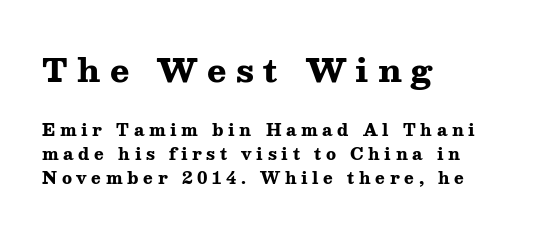
Q: Is the text bold? A: Yes.
Q: Is the text italic (slanted)? A: No, it is upright.
Q: Is the typeface a serif or a sans-serif typeface? A: Serif.
Q: Is the text underlined? A: No.
Q: How is the paragraph aligned? A: Left-aligned.
Q: Is the spacing between letters normal or unusually wide? A: Unusually wide.
Q: Is the spacing between lines tight, normal or loose? A: Normal.
Q: Which block of text is set in a larger size, the first (top) or the second (bottom)? A: The first (top) one.
Q: Width (condensed, normal, or wide)? A: Wide.
Q: Stroke contrast? A: Medium.
Q: x-height? A: Medium.
Q: Monospaced? A: No.
